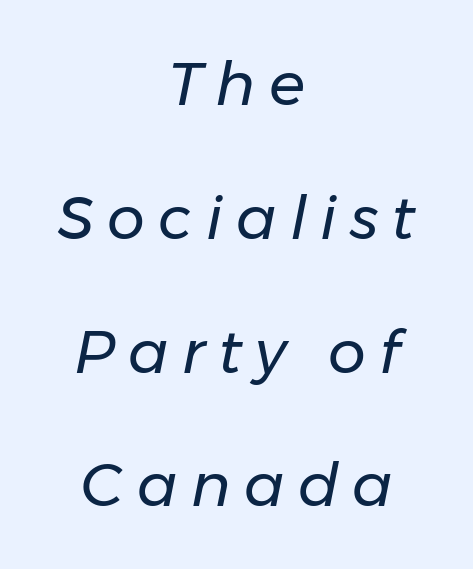
The image shows 60 px regular-weight type, italic (leaning right); set centered, loose line spacing (2.23x), unusually wide letter spacing (+0.22 em), not underlined; low stroke contrast and a medium x-height.
